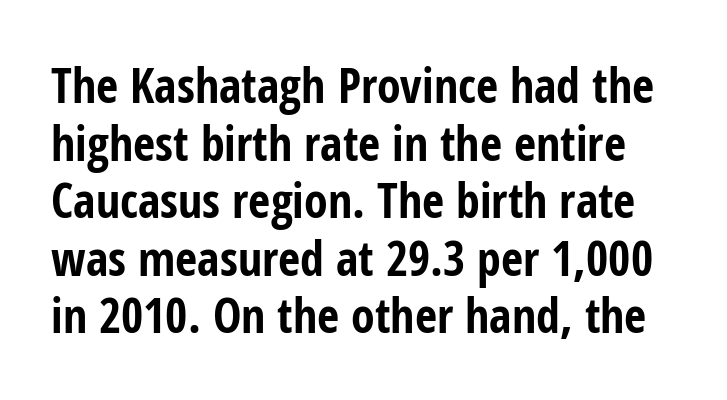
The specimen reads as upright at a glance. To sum up the face: it is a sans, with no serifs. Is the letter spacing exaggerated? No — it looks like the ordinary default. The letters advance in unequal steps, a hallmark of proportional type.
